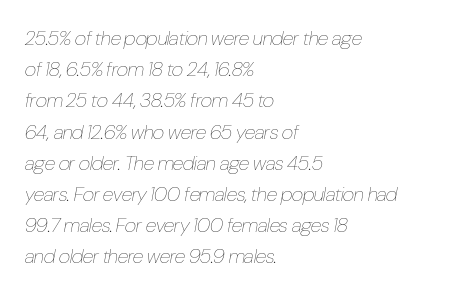
Q: Is the text bold? A: No.
Q: Is the text italic (slanted)? A: Yes, it leans right by about 10 degrees.
Q: Is the text underlined? A: No.
Q: How is the paragraph aligned? A: Left-aligned.
Q: Is the spacing between letters normal or unusually wide? A: Normal.
Q: Is the spacing between lines tight, normal or loose? A: Normal.
